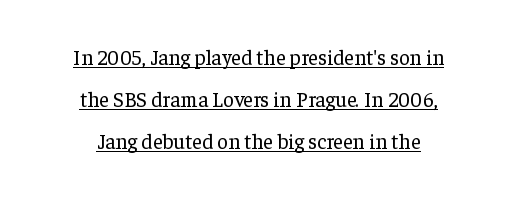
The image shows 21 px text type, upright; set centered, loose line spacing (2.01x), normal letter spacing, underlined.
